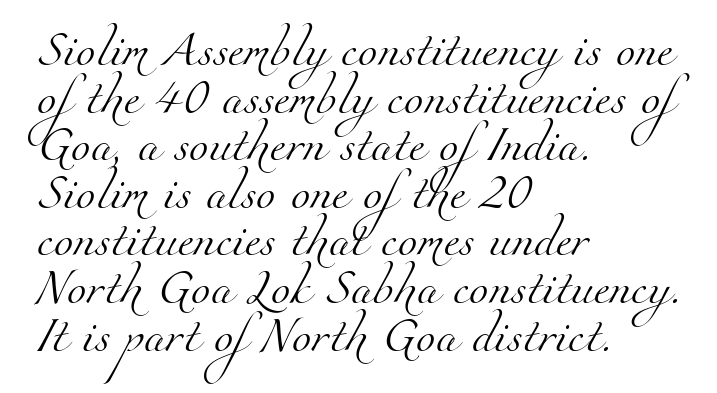
The image shows 35 px light serif type; set left-aligned, normal line spacing (1.36x), normal letter spacing, not underlined; medium stroke contrast and a small x-height.
